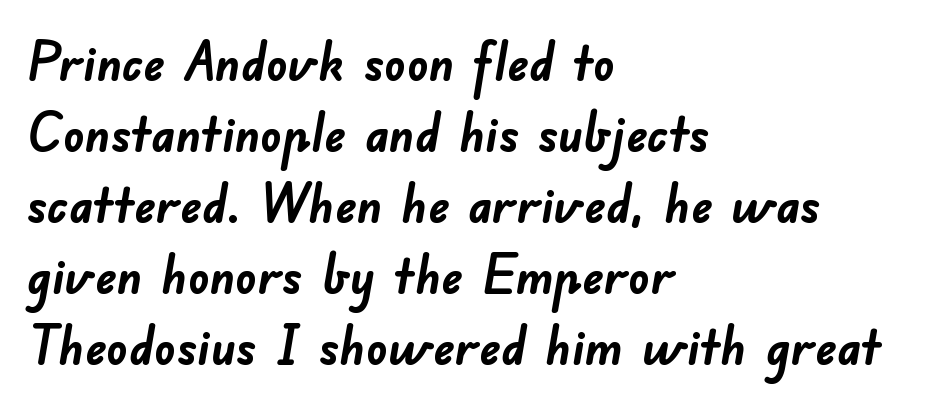
The image shows 53 px semibold sans-serif type; set left-aligned, normal line spacing (1.34x), normal letter spacing, not underlined; low stroke contrast and a small x-height.
